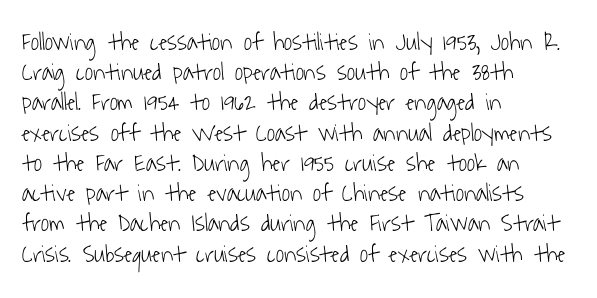
Q: Is the text bold? A: No.
Q: Is the text underlined? A: No.
Q: How is the paragraph aligned? A: Left-aligned.
Q: Is the spacing between letters normal or unusually wide? A: Normal.
